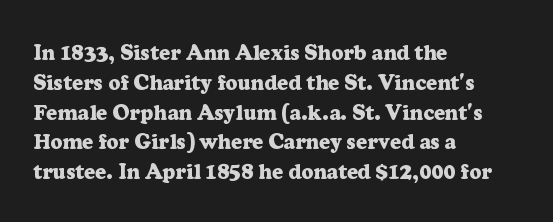
{"italic": "no", "bold": "yes", "underline": "no", "align": "left", "line_spacing": "normal", "line_spacing_ratio": 1.42, "letter_spacing": "normal", "letter_spacing_em": 0.0, "glyph_px": 21}
